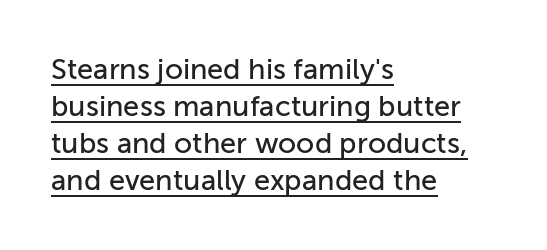
Visually the block forms a straight wall on the left and a jagged coastline on the right. Character widths vary here, with narrow letters taking less room than wide ones. Characters remain perfectly vertical along every line. Compared with typical body copy, the letter spacing here is the same. No feet cap the strokes, marking this as sans-serif type.
